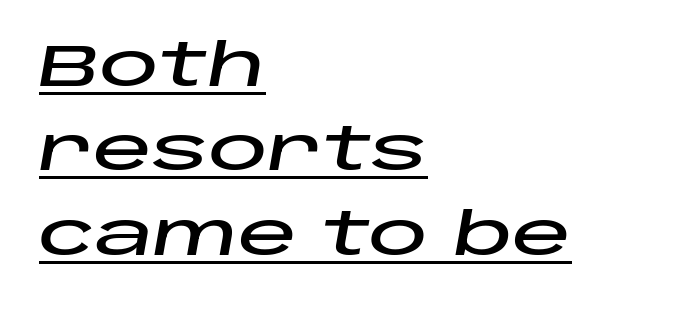
The image shows 59 px wide type, italic (leaning right); set left-aligned, normal line spacing (1.43x), normal letter spacing, underlined; low stroke contrast and a large x-height.
